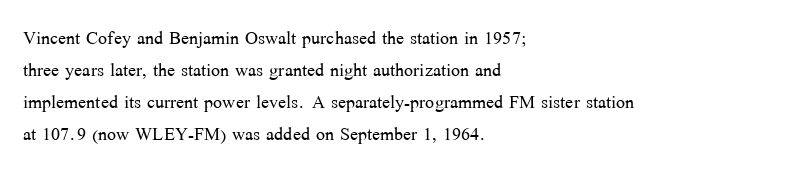
{"italic": "no", "bold": "no", "underline": "no", "align": "left", "line_spacing": "normal", "line_spacing_ratio": 1.34, "letter_spacing": "normal", "letter_spacing_em": 0.0, "glyph_px": 24}
